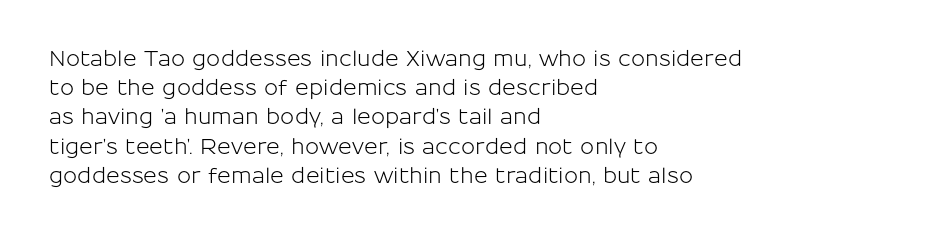
The image shows 21 px text type, upright; set left-aligned, normal line spacing (1.39x), normal letter spacing, not underlined.
